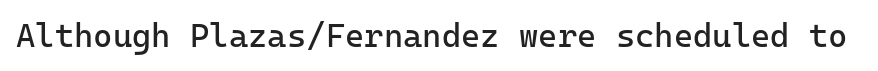
{"serif": "no", "italic": "no", "bold": "no", "weight": "regular", "width": "normal", "stroke_contrast": "low", "x_height": "medium", "monospaced": "yes", "underline": "no", "letter_spacing": "normal", "letter_spacing_em": 0.0, "glyph_px": 33}
